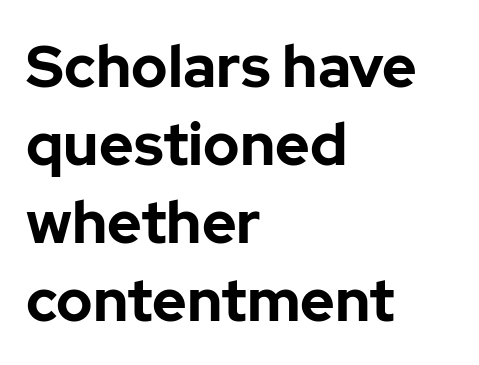
The face used here is proportionally spaced, like ordinary book or web type. The tracking reads as untouched default to a designer's eye. Rows of type keep a routine distance in the vertical direction. The typesetting leans heavy: a genuine bold. Rendered with straight, roman letterforms.
